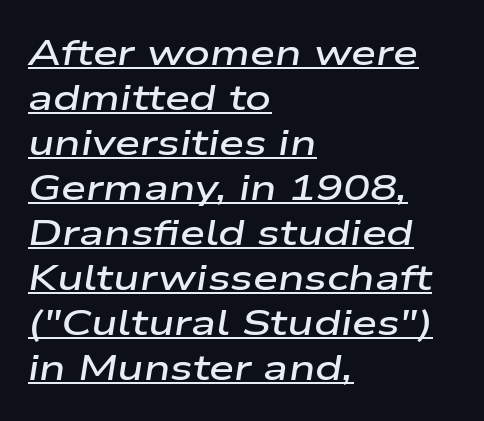
{"italic": "yes", "lean": "right", "slant_degrees": 9, "bold": "semi", "weight": "semibold", "width": "wide", "stroke_contrast": "low", "x_height": "medium", "monospaced": "no", "underline": "yes", "align": "left", "line_spacing": "normal", "line_spacing_ratio": 1.25, "letter_spacing": "normal", "letter_spacing_em": 0.0, "glyph_px": 36}
